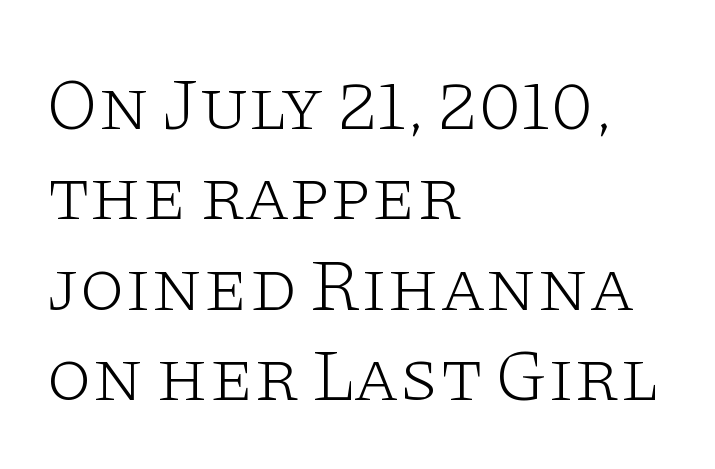
Q: Is the text bold? A: No.
Q: Is the text italic (slanted)? A: No, it is upright.
Q: Is the typeface a serif or a sans-serif typeface? A: Serif.
Q: Is the text underlined? A: No.
Q: How is the paragraph aligned? A: Left-aligned.
Q: Is the spacing between letters normal or unusually wide? A: Normal.
Q: Width (condensed, normal, or wide)? A: Wide.
Q: Stroke contrast? A: Low.
Q: x-height? A: Large.
Q: Monospaced? A: No.
